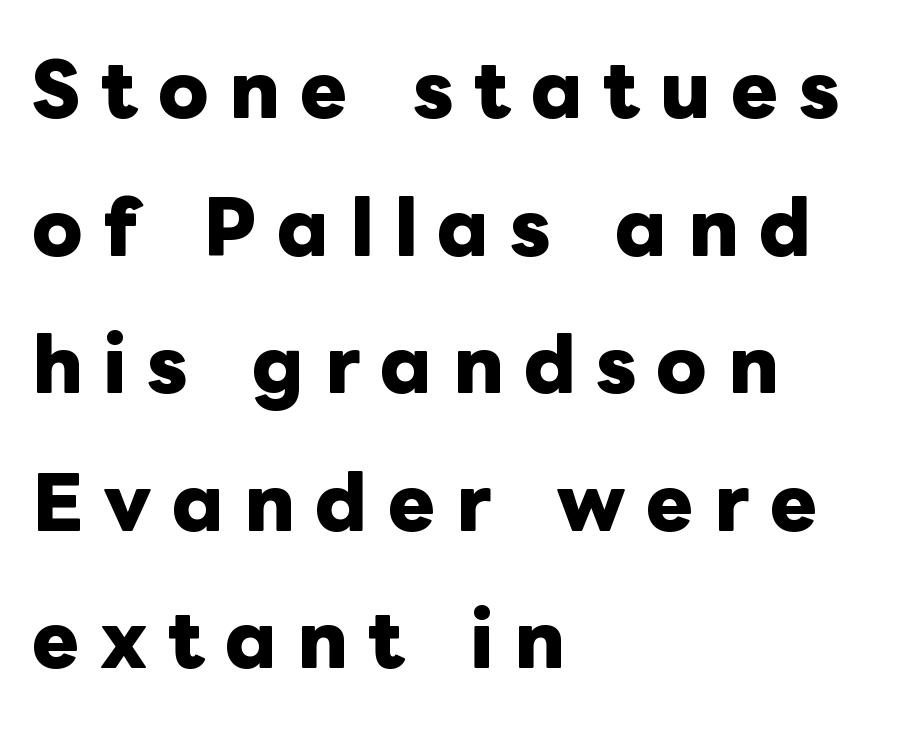
{"italic": "no", "bold": "yes", "weight": "heavy", "width": "normal", "stroke_contrast": "low", "x_height": "medium", "monospaced": "no", "underline": "no", "align": "left", "line_spacing": "loose", "line_spacing_ratio": 1.91, "letter_spacing": "wide", "letter_spacing_em": 0.28, "glyph_px": 72}
